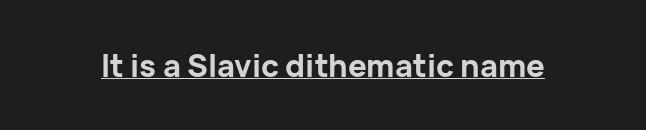
Unlike a traditional serif, this face leaves its strokes unadorned. The type sits square on the baseline with zero lean. What weight is shown? A full bold with thick strokes. You could not count columns in this text — the font is proportionally spaced. Check the space under the baseline: a stroke is drawn there. The letters sit at their default tracking, neither squeezed nor spread.
